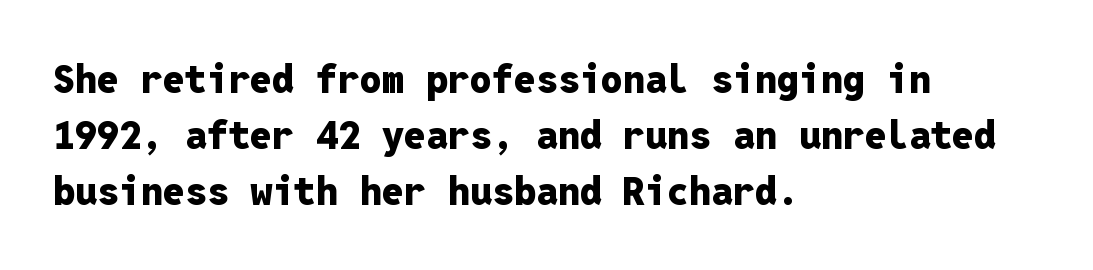
The image shows 39 px heavy sans-serif type, upright, monospaced; set left-aligned, normal line spacing (1.43x), normal letter spacing, not underlined; low stroke contrast and a medium x-height.
